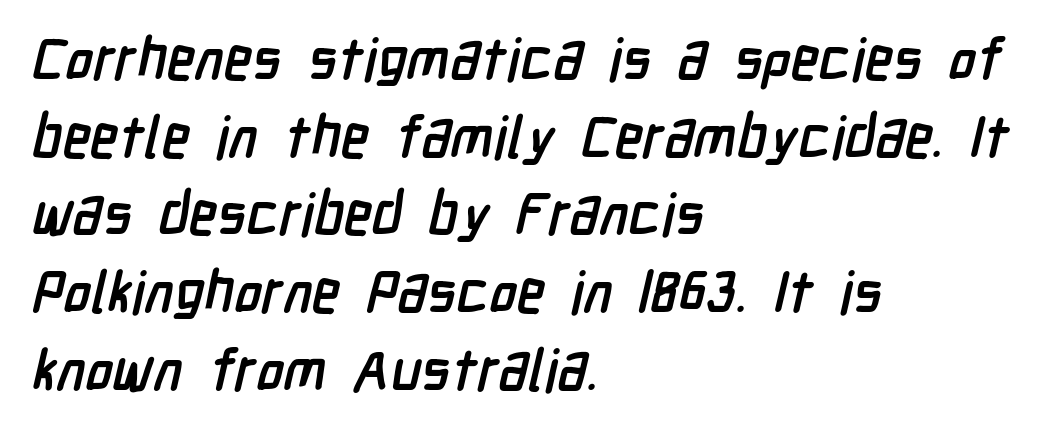
The typeface chosen for these lines omits serifs. Spacing verdict: proportional, widths tailored to each character. The block of text has a typical density, with ordinary space between rows. Alignment: flush left.
